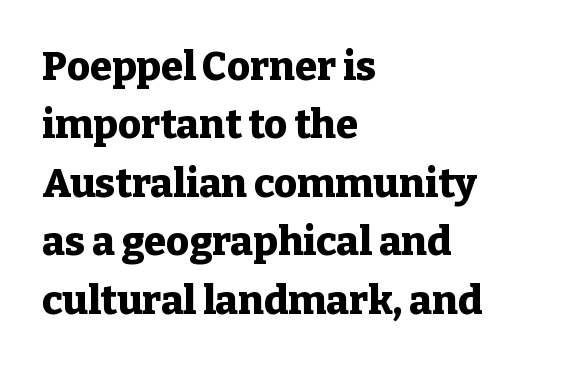
{"serif": "yes", "italic": "no", "bold": "yes", "weight": "heavy", "width": "normal", "stroke_contrast": "low", "x_height": "medium", "monospaced": "no", "underline": "no", "align": "left", "line_spacing": "normal", "line_spacing_ratio": 1.46, "letter_spacing": "normal", "letter_spacing_em": 0.0, "glyph_px": 40}
